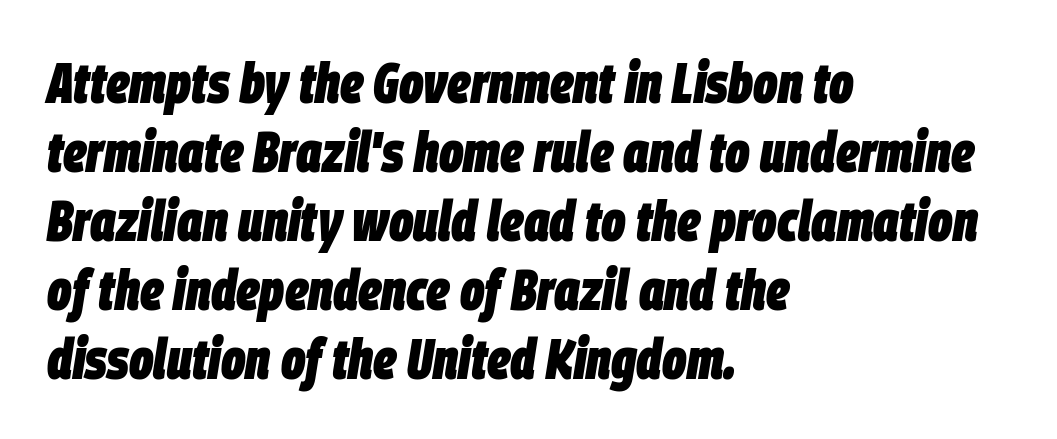
{"italic": "yes", "lean": "right", "slant_degrees": 9, "bold": "yes", "weight": "heavy", "width": "condensed", "stroke_contrast": "low", "x_height": "large", "monospaced": "no", "underline": "no", "align": "left", "line_spacing_ratio": 1.21, "letter_spacing": "normal", "letter_spacing_em": 0.0, "glyph_px": 57}
